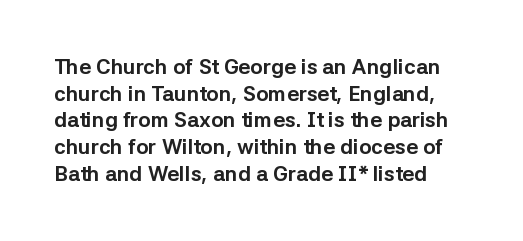
The image shows 21 px bold type, upright; set left-aligned, normal line spacing (1.27x), normal letter spacing, not underlined.
